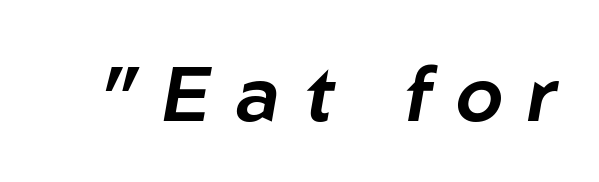
The glyphs look as if they've been sheared to an angle. There is plenty of visible air inserted between adjacent glyphs. The baseline area is clear. Note the varied advance widths — an 'i' is clearly narrower than an 'm'.
